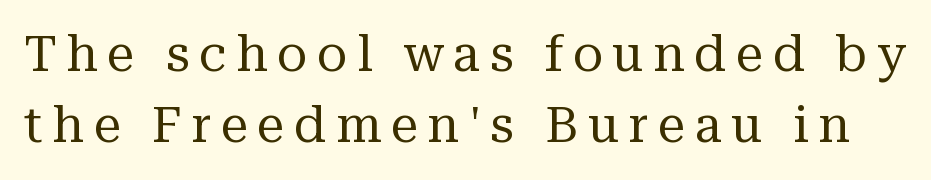
In terms of leading, this rendering sits right in the middle. Do the characters align in a grid? No, the font is proportional. Serifs: yes, visible at the terminals of the letterforms. Italic? Not at all — the glyphs are vertical. This reads as an unemphasized weight, regular at the heaviest.
